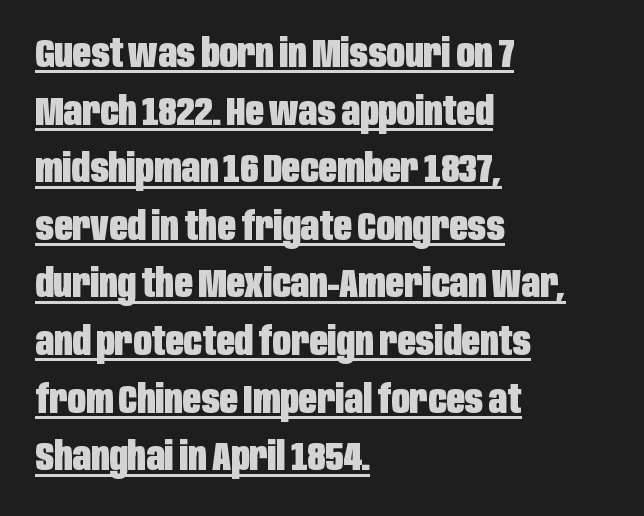
Q: Is the text bold? A: Yes.
Q: Is the text italic (slanted)? A: No, it is upright.
Q: Is the typeface a serif or a sans-serif typeface? A: Sans-serif.
Q: Is the text underlined? A: Yes.
Q: How is the paragraph aligned? A: Left-aligned.
Q: Is the spacing between letters normal or unusually wide? A: Normal.
Q: Is the spacing between lines tight, normal or loose? A: Normal.
Q: Width (condensed, normal, or wide)? A: Condensed.
Q: Stroke contrast? A: Low.
Q: x-height? A: Large.
Q: Monospaced? A: No.
